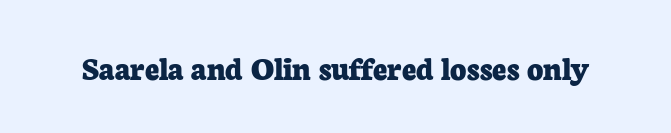
Q: Is the text bold? A: Yes.
Q: Is the text italic (slanted)? A: No, it is upright.
Q: Is the typeface a serif or a sans-serif typeface? A: Serif.
Q: Is the text underlined? A: No.
Q: Is the spacing between letters normal or unusually wide? A: Normal.
Q: Width (condensed, normal, or wide)? A: Normal.
Q: Stroke contrast? A: Low.
Q: x-height? A: Medium.
Q: Monospaced? A: No.
